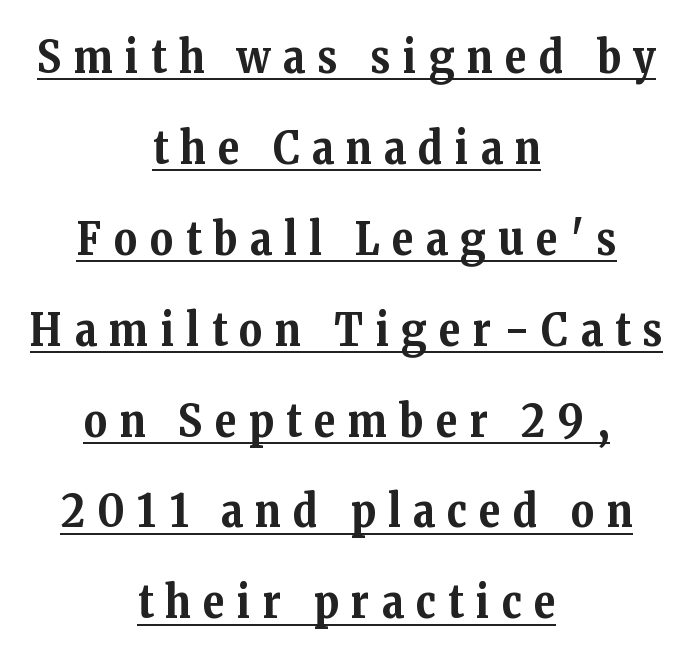
The image shows 45 px bold serif type, upright; set centered, loose line spacing (2.02x), unusually wide letter spacing (+0.28 em), underlined; medium stroke contrast and a medium x-height.
